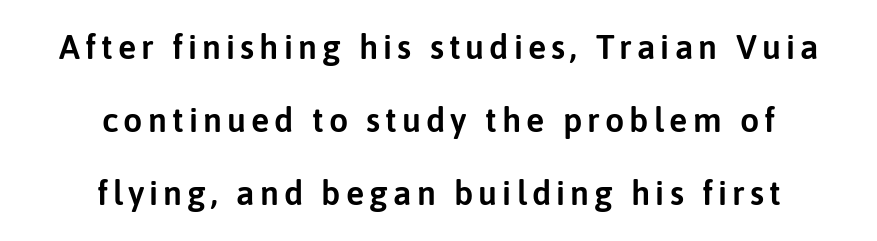
{"serif": "no", "italic": "no", "width": "normal", "stroke_contrast": "low", "x_height": "medium", "monospaced": "no", "underline": "no", "align": "center", "line_spacing": "loose", "line_spacing_ratio": 2.15, "glyph_px": 34}
